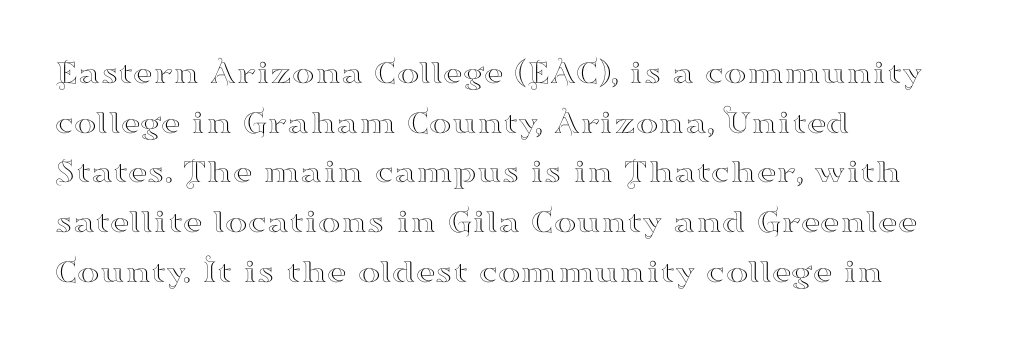
{"serif": "yes", "italic": "no", "width": "wide", "stroke_contrast": "high", "x_height": "small", "monospaced": "no", "underline": "no", "align": "left", "line_spacing": "normal", "line_spacing_ratio": 1.46, "letter_spacing": "normal", "letter_spacing_em": 0.0, "glyph_px": 34}
